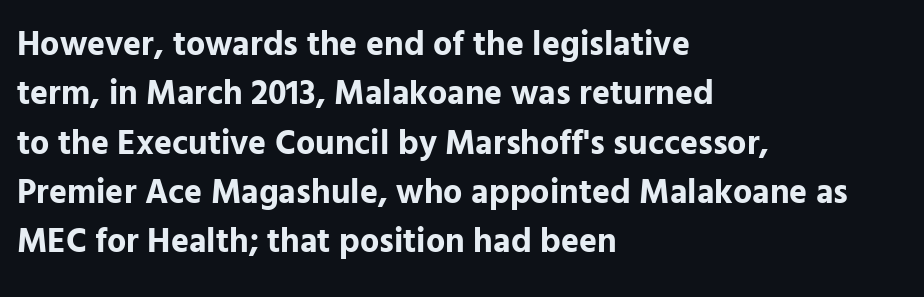
The image shows 34 px bold sans-serif type, upright; set left-aligned, normal line spacing (1.45x), normal letter spacing, not underlined; low stroke contrast and a medium x-height.
